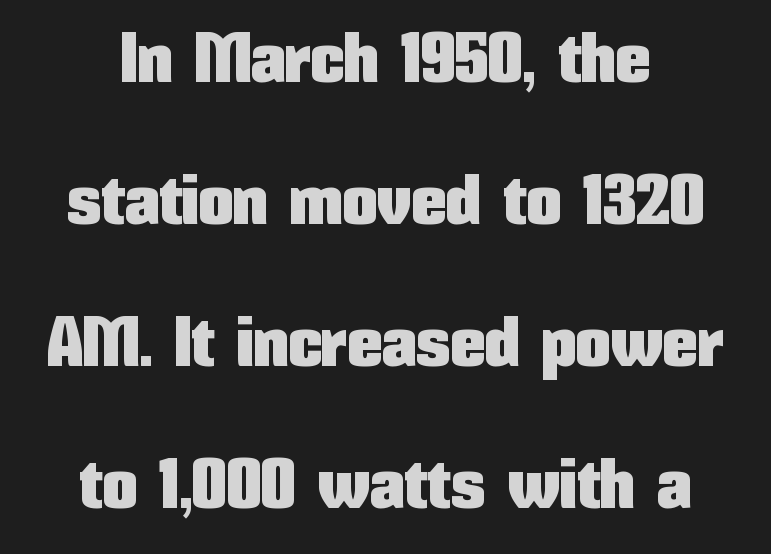
{"serif": "no", "italic": "no", "width": "condensed", "stroke_contrast": "low", "x_height": "medium", "monospaced": "no", "underline": "no", "line_spacing": "loose", "line_spacing_ratio": 2.03, "letter_spacing": "normal", "letter_spacing_em": 0.0, "glyph_px": 70}
